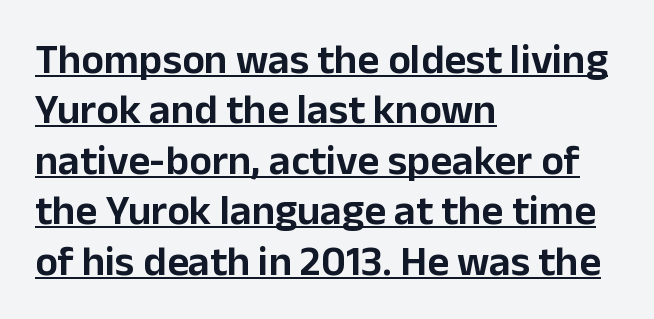
The image shows 42 px sans-serif type, upright; set left-aligned, line spacing 1.2x, normal letter spacing, underlined; low stroke contrast and a medium x-height.
